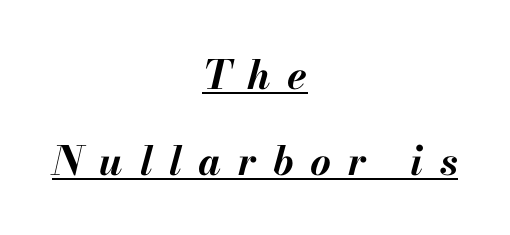
The image shows 40 px bold type, italic (leaning right); set centered, loose line spacing (2.15x), unusually wide letter spacing (+0.42 em), underlined; medium stroke contrast and a small x-height.
